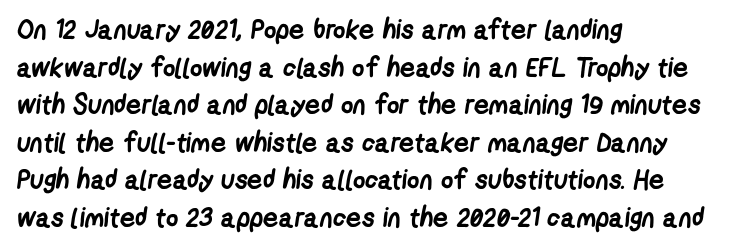
The image shows 27 px bold type; set left-aligned, normal line spacing (1.39x), normal letter spacing, not underlined.
